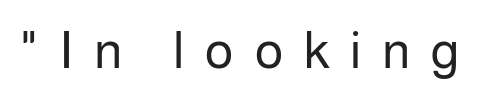
{"serif": "no", "italic": "no", "bold": "no", "weight": "regular", "width": "normal", "stroke_contrast": "low", "x_height": "medium", "monospaced": "no", "underline": "no", "letter_spacing": "wide", "letter_spacing_em": 0.4, "glyph_px": 52}
